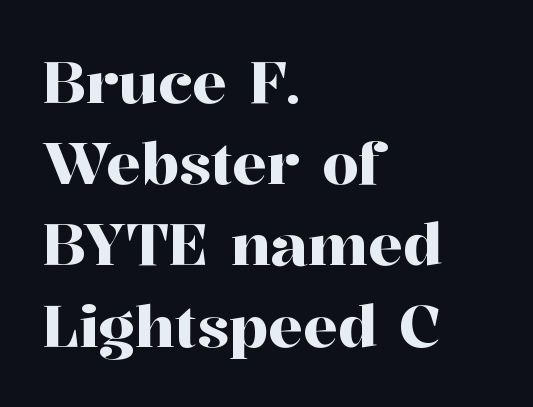
The image shows 58 px serif type, upright; set left-aligned, normal line spacing (1.4x), normal letter spacing, not underlined; high stroke contrast and a medium x-height.
